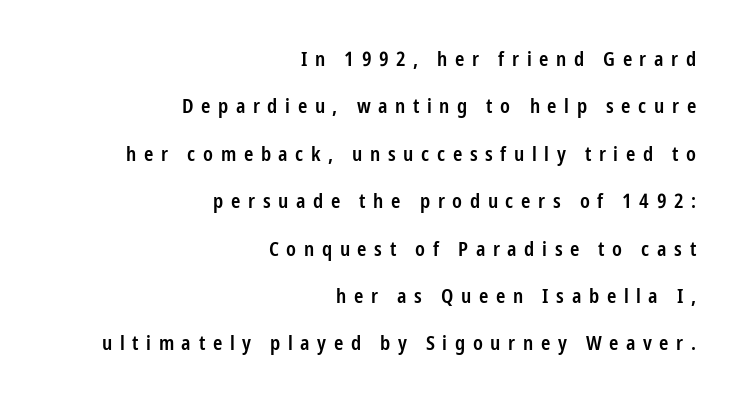
{"italic": "no", "bold": "semi", "underline": "no", "align": "right", "line_spacing": "loose", "line_spacing_ratio": 2.37, "letter_spacing": "wide", "letter_spacing_em": 0.38, "glyph_px": 20}
